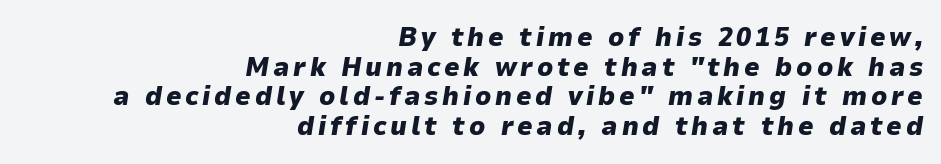
The image shows 27 px bold type, italic (leaning right); set right-aligned, tight line spacing (1.1x), not underlined.
